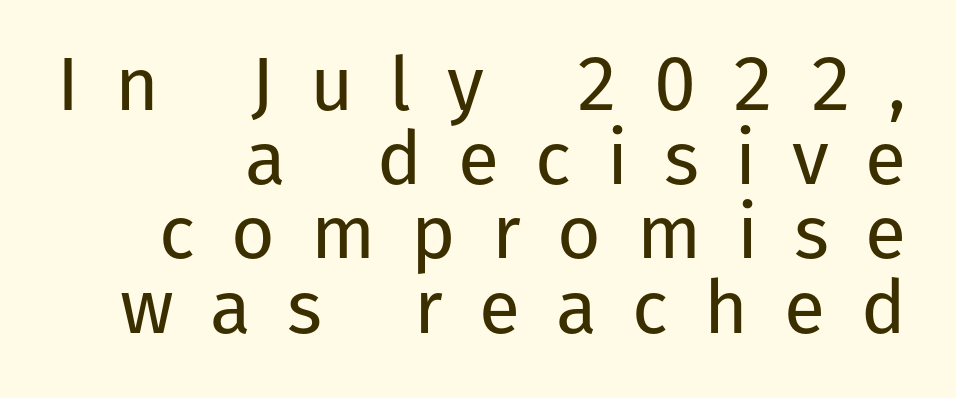
The image shows 75 px regular-weight sans-serif type, upright; set tight line spacing (0.99x), unusually wide letter spacing (+0.48 em), not underlined; low stroke contrast and a medium x-height.
